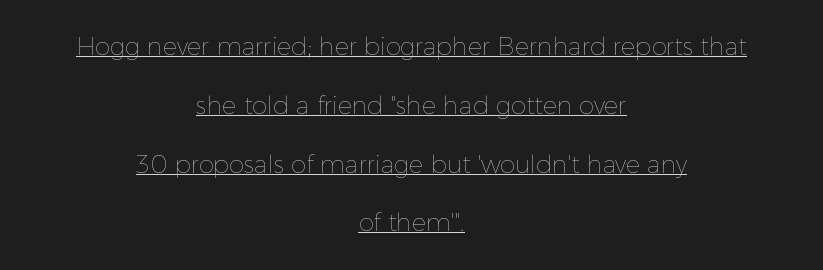
The image shows 24 px text type, upright; set centered, loose line spacing (2.45x), normal letter spacing, underlined.
